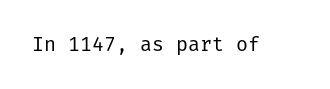
Q: Is the text bold? A: No.
Q: Is the text italic (slanted)? A: No, it is upright.
Q: Is the text underlined? A: No.
Q: Is the spacing between letters normal or unusually wide? A: Normal.
